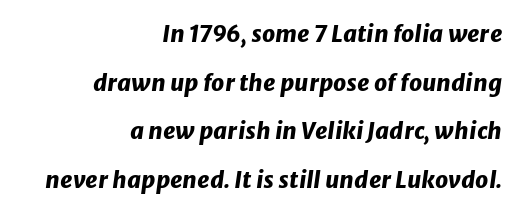
Q: Is the text bold? A: Yes.
Q: Is the text italic (slanted)? A: Yes, it leans right by about 8 degrees.
Q: Is the text underlined? A: No.
Q: How is the paragraph aligned? A: Right-aligned.
Q: Is the spacing between letters normal or unusually wide? A: Normal.
Q: Is the spacing between lines tight, normal or loose? A: Loose.
